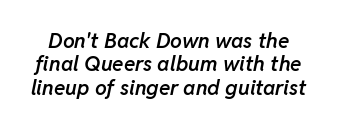
The image shows 21 px text type, italic (leaning right); set tight line spacing (1.11x), normal letter spacing, not underlined.
